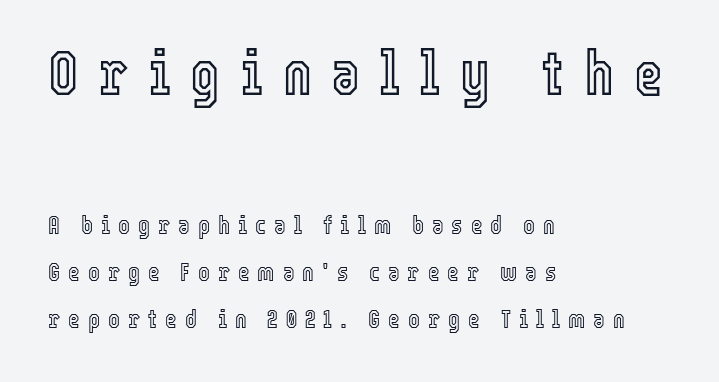
Q: Is the text italic (slanted)? A: No, it is upright.
Q: Is the text underlined? A: No.
Q: How is the paragraph aligned? A: Left-aligned.
Q: Is the spacing between letters normal or unusually wide? A: Unusually wide.
Q: Which block of text is set in a larger size, the first (top) or the second (bottom)? A: The first (top) one.
Q: Width (condensed, normal, or wide)? A: Condensed.
Q: x-height? A: Medium.
Q: Monospaced? A: No.
